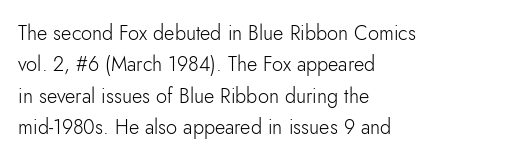
The image shows 20 px text type, upright; set left-aligned, normal line spacing (1.57x), normal letter spacing, not underlined.
